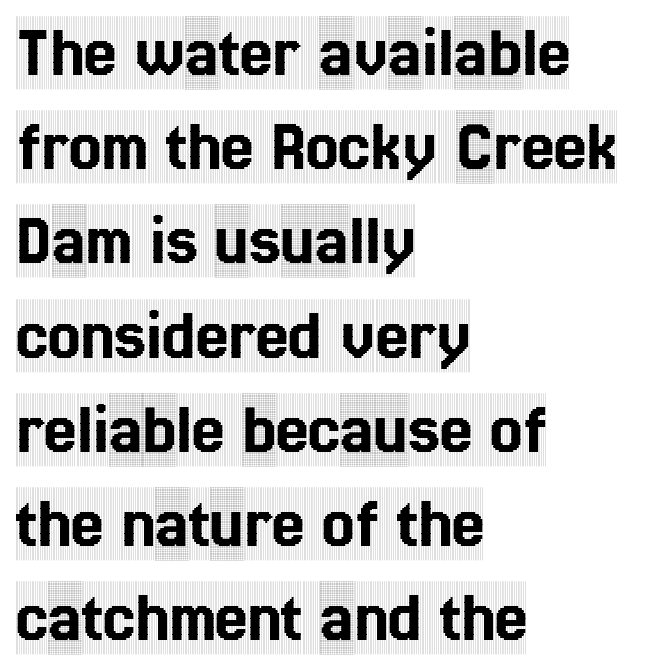
The image shows 73 px condensed serif type, upright; set left-aligned, normal line spacing (1.29x), normal letter spacing, not underlined; a large x-height.
